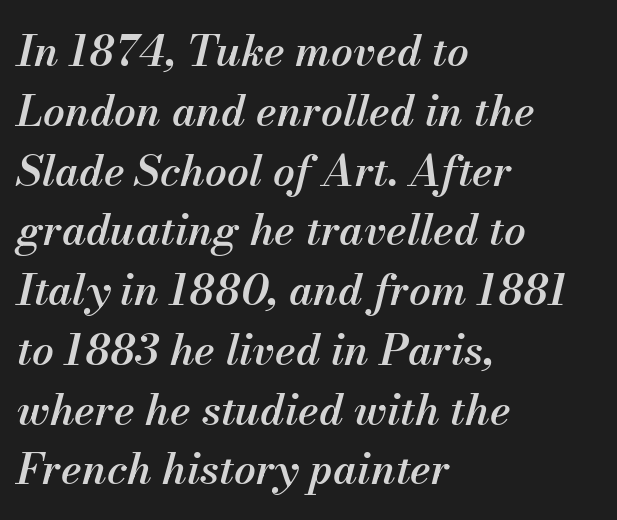
Q: Is the text bold? A: Semi-bold.
Q: Is the text italic (slanted)? A: Yes, it leans right by about 13 degrees.
Q: Is the text underlined? A: No.
Q: How is the paragraph aligned? A: Left-aligned.
Q: Is the spacing between letters normal or unusually wide? A: Normal.
Q: Is the spacing between lines tight, normal or loose? A: Normal.
Q: Width (condensed, normal, or wide)? A: Normal.
Q: Stroke contrast? A: Medium.
Q: x-height? A: Small.
Q: Monospaced? A: No.
